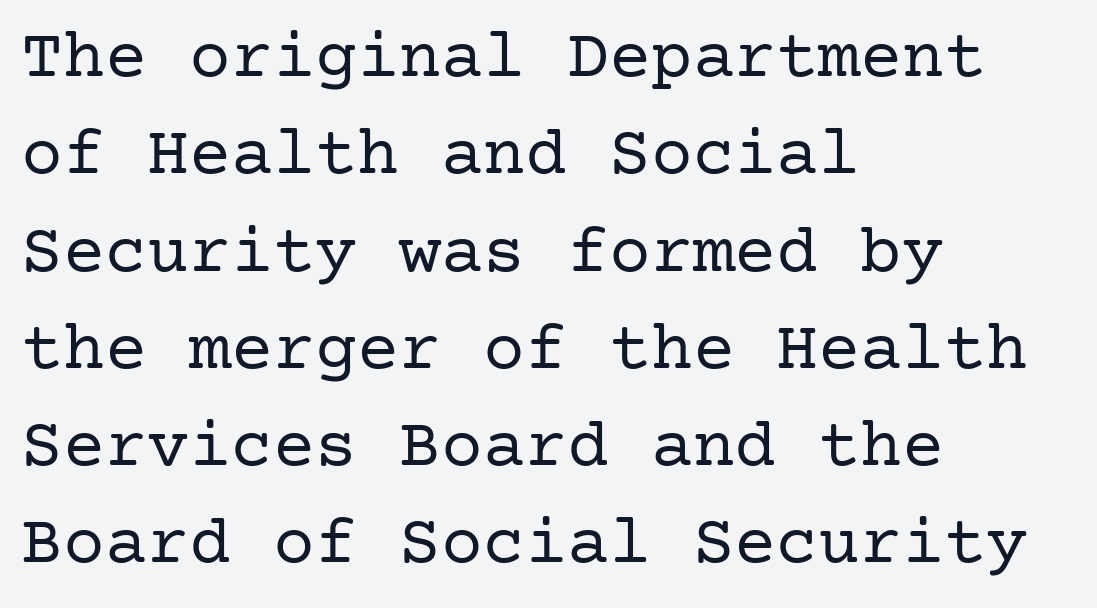
Every stem runs plumb, perpendicular to the baseline. Check under the words: just untouched page. Regarding serifs, this sample has them. Alignment: flush left. The weight tops out at a normal text grade. No extra tracking has been applied to these lines.
